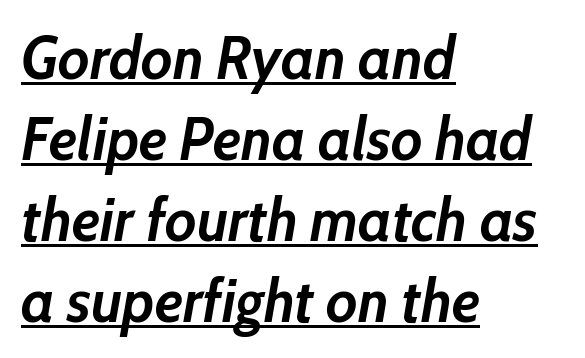
Q: Is the text bold? A: Yes.
Q: Is the text italic (slanted)? A: Yes, it leans right by about 10 degrees.
Q: Is the text underlined? A: Yes.
Q: How is the paragraph aligned? A: Left-aligned.
Q: Is the spacing between letters normal or unusually wide? A: Normal.
Q: Is the spacing between lines tight, normal or loose? A: Normal.
Q: Width (condensed, normal, or wide)? A: Normal.
Q: Stroke contrast? A: Low.
Q: x-height? A: Medium.
Q: Monospaced? A: No.
